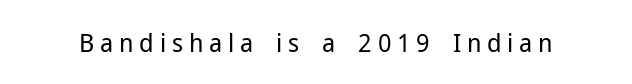
The glyphs are unaccompanied by any horizontal stroke below them. Nothing heavy about these letters — not bold at all. In terms of letterspacing, this is a distinctly airy, spread setting. You can tell it's not italic because the verticals are truly vertical.
